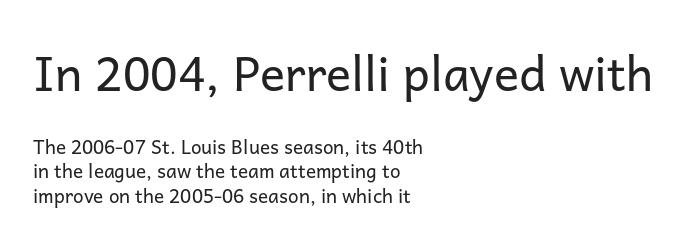
{"serif": "no", "italic": "no", "bold": "no", "weight": "regular", "width": "normal", "stroke_contrast": "low", "x_height": "medium", "monospaced": "no", "underline": "no", "align": "left", "line_spacing": "normal", "line_spacing_ratio": 1.27, "letter_spacing": "normal", "letter_spacing_em": 0.0, "larger_block": "first", "size_ratio": 2.47, "glyph_px": 47}
